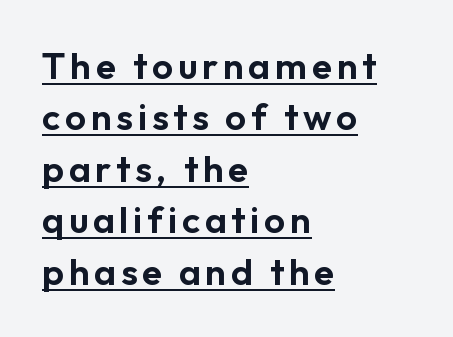
The lines are quadded left. A sans-serif font was chosen for this passage. These characters rest on top of a visible drawn line. Each letter keeps its own natural width here, so spacing adapts to shape.
